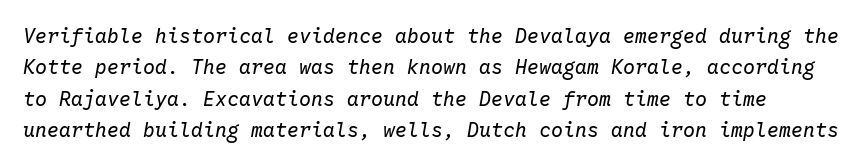
Characters follow at the spacing the type designer built in. The typesetting does not lean heavy: it is not bold. The designer left line spacing at the default. This rendering features lettering with no underline.
